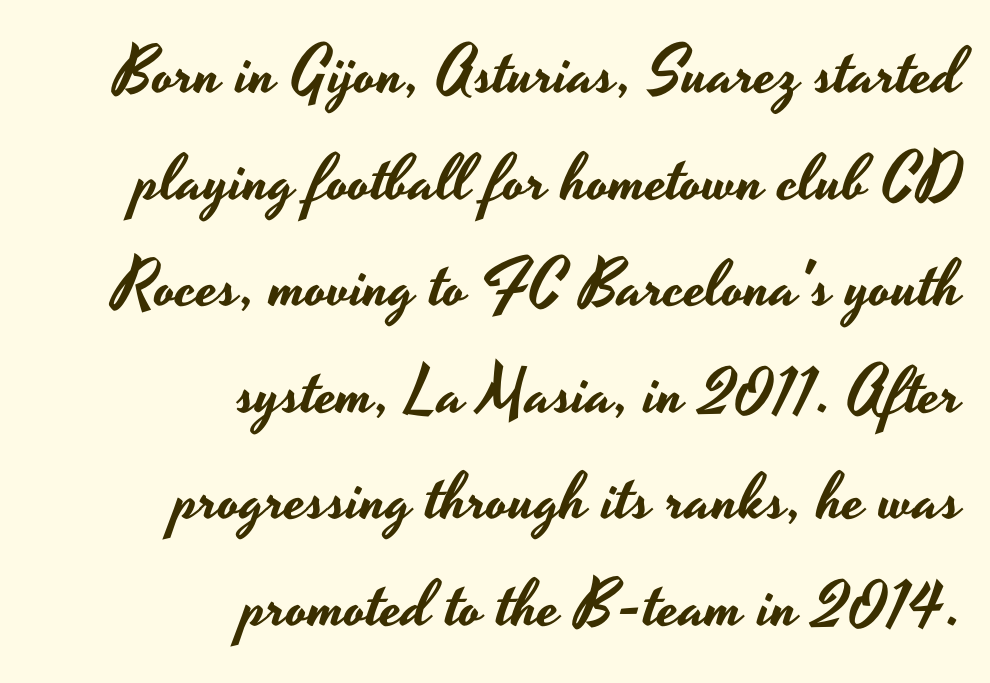
The image shows 65 px wide sans-serif type; set right-aligned, normal line spacing (1.64x), normal letter spacing, not underlined; low stroke contrast and a small x-height.
